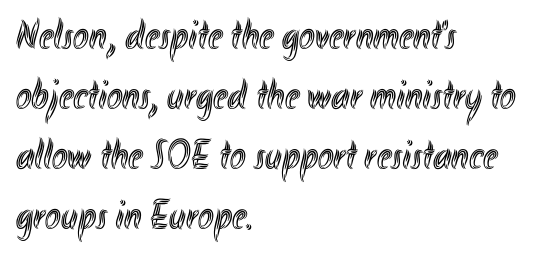
The space beneath each line is pristine and unruled. Default kerning and tracking; the words read as compact shapes. Is this a fixed-width face? No — the glyphs have proportional, varying widths. The designer left line spacing at the default.
